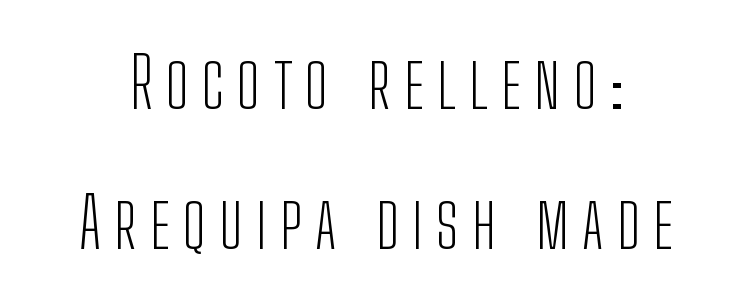
Q: Is the text bold? A: No.
Q: Is the text italic (slanted)? A: No, it is upright.
Q: Is the typeface a serif or a sans-serif typeface? A: Sans-serif.
Q: Is the text underlined? A: No.
Q: Is the spacing between lines tight, normal or loose? A: Loose.
Q: Width (condensed, normal, or wide)? A: Condensed.
Q: Stroke contrast? A: Low.
Q: x-height? A: Medium.
Q: Monospaced? A: No.
